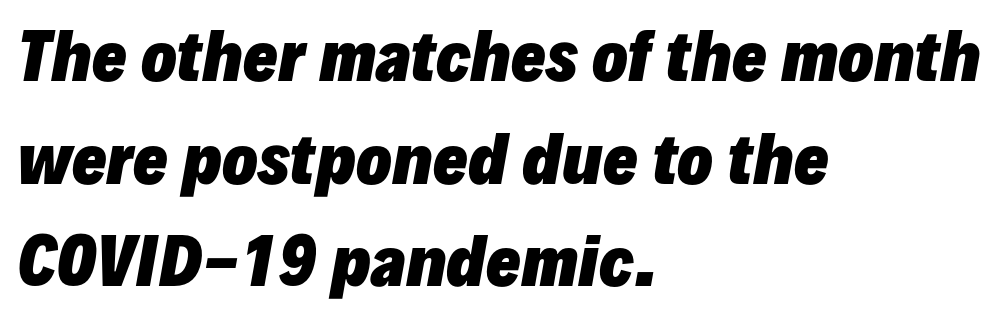
A dark, heavy texture on the line: the type is bold. Words appear dense and cohesive because spacing is normal. These lines are rendered in a variable-pitch font. Left-aligned paragraph, ragged on the right.
